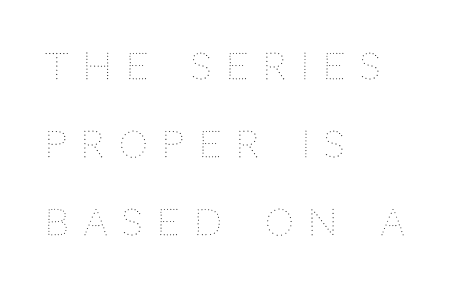
{"italic": "no", "bold": "no", "weight": "thin", "width": "normal", "stroke_contrast": "medium", "x_height": "large", "monospaced": "no", "underline": "no", "align": "left", "line_spacing": "loose", "line_spacing_ratio": 2.17, "letter_spacing": "wide", "letter_spacing_em": 0.4, "glyph_px": 36}
